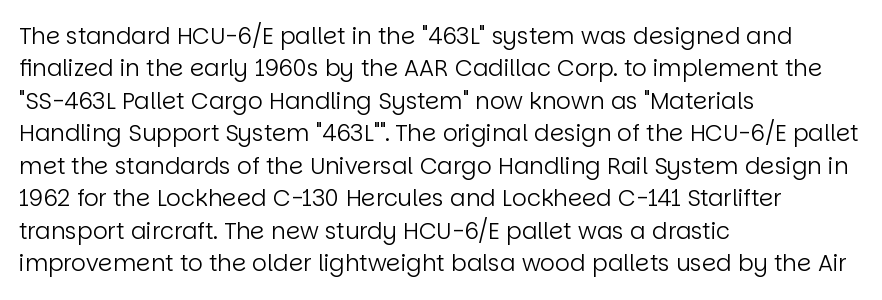
The tracking reads as untouched default to a designer's eye. Layout note: lines flush left. Students, observe: this is what conventionally led text looks like. Underline: absent.
